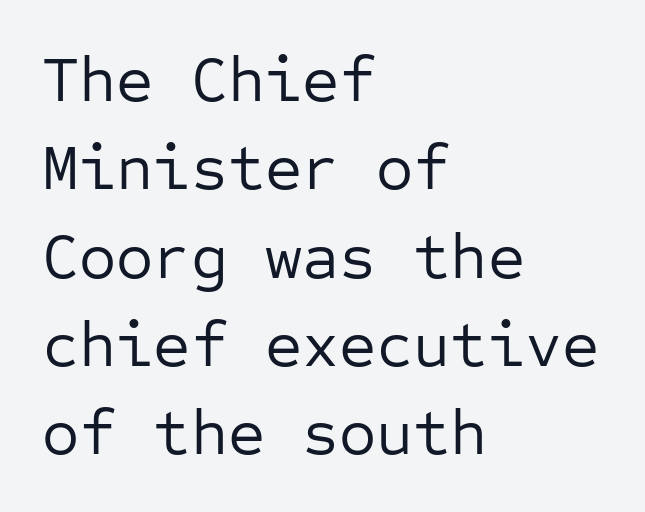
{"serif": "no", "italic": "no", "bold": "no", "weight": "regular", "width": "normal", "stroke_contrast": "low", "x_height": "medium", "monospaced": "yes", "underline": "no", "align": "left", "line_spacing": "normal", "line_spacing_ratio": 1.38, "letter_spacing": "normal", "letter_spacing_em": 0.0, "glyph_px": 64}
